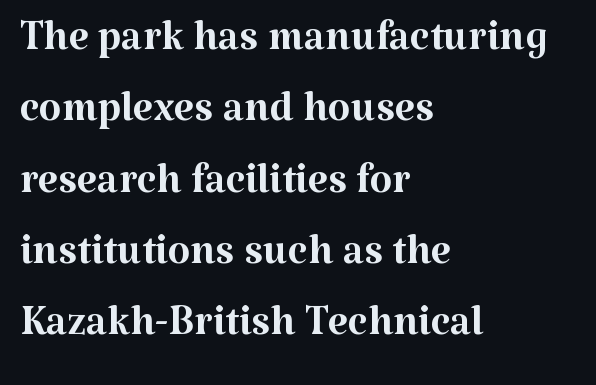
{"serif": "yes", "italic": "no", "bold": "no", "weight": "regular", "width": "normal", "stroke_contrast": "medium", "x_height": "medium", "monospaced": "no", "underline": "no", "align": "left", "line_spacing_ratio": 1.23, "letter_spacing": "normal", "letter_spacing_em": 0.0, "glyph_px": 58}
